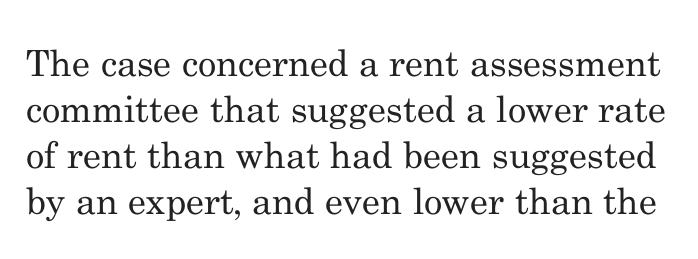
The rendering uses natural spacing where letterforms have individual widths. Is the type heavy? It reads as light-to-regular instead. No word sits above an underline. Successive baselines arrive at the customary interval. Tall strokes in this sample are plumb rather than angled. Are there feet on the stems? There are — it's a serif.
